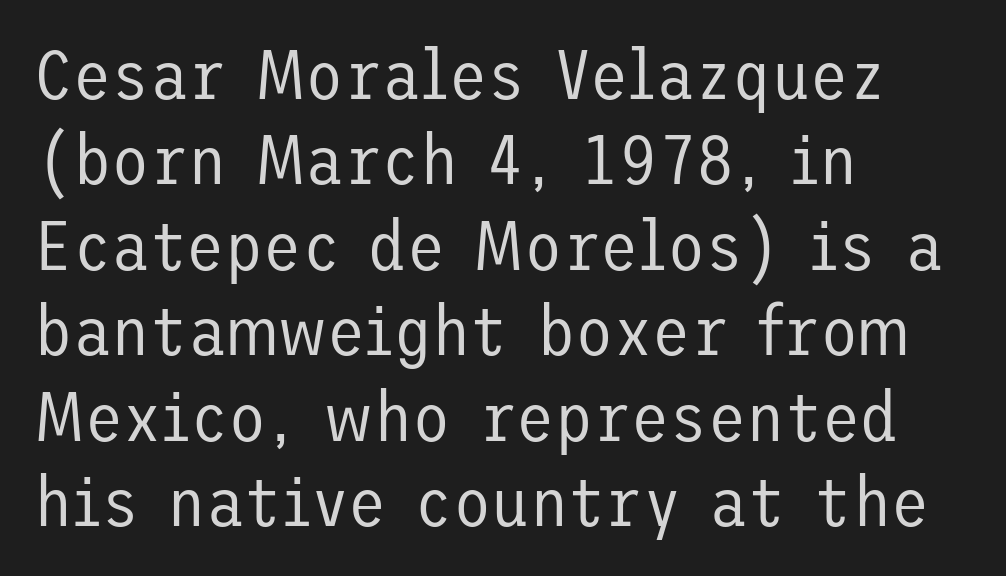
{"serif": "no", "italic": "no", "bold": "no", "weight": "regular", "width": "normal", "stroke_contrast": "low", "x_height": "medium", "underline": "no", "align": "left", "line_spacing_ratio": 1.22, "letter_spacing": "normal", "letter_spacing_em": 0.0, "glyph_px": 70}
